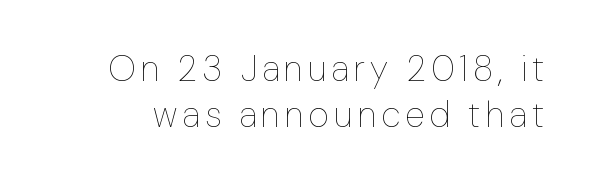
{"italic": "no", "bold": "no", "weight": "thin", "width": "normal", "stroke_contrast": "low", "x_height": "medium", "monospaced": "no", "underline": "no", "line_spacing": "normal", "line_spacing_ratio": 1.27, "glyph_px": 36}
